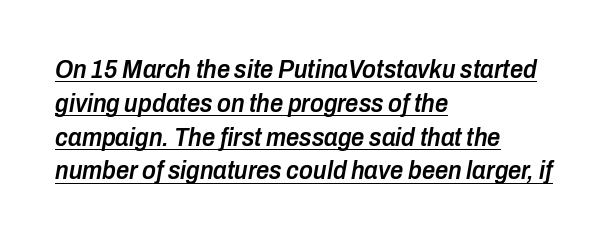
Characters are canted at an angle relative to the baseline's perpendicular. These words are printed semibold, heavier than regular yet not bold. If you drew a ruler down the left edge, every line would touch it. Check the space under the baseline: a stroke is drawn there. The type is set solid horizontally, with unmodified tracking.
